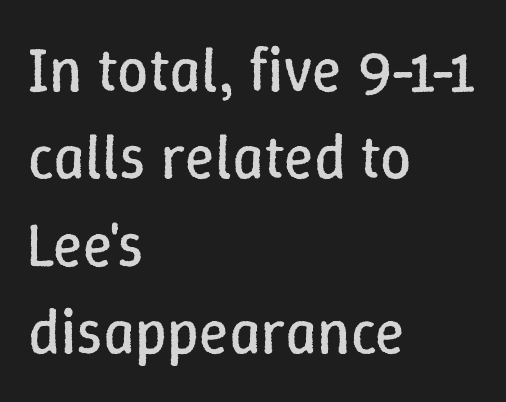
The image shows 62 px regular-weight type, upright; set left-aligned, normal line spacing (1.41x), normal letter spacing, not underlined; low stroke contrast and a medium x-height.
